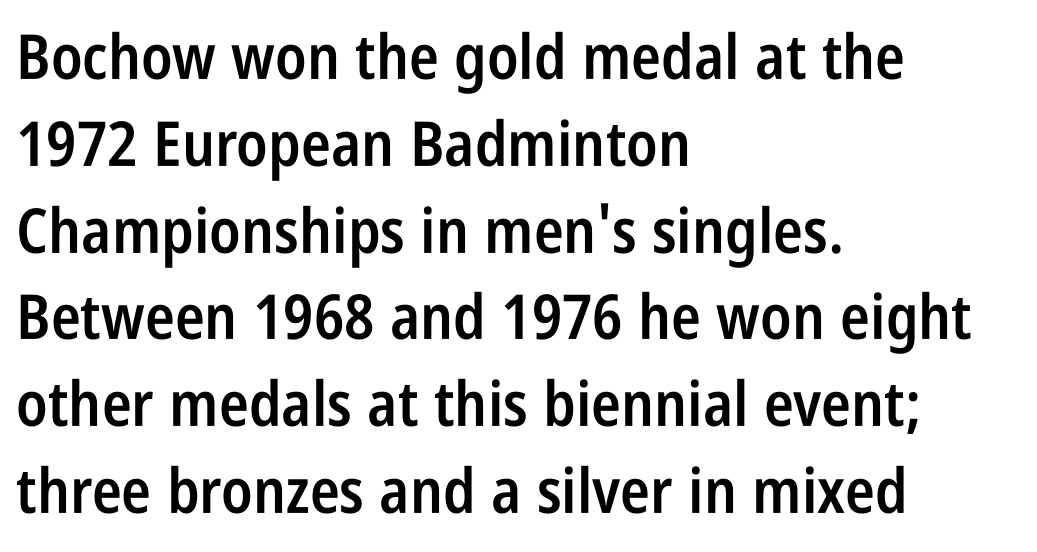
{"serif": "no", "italic": "no", "bold": "semi", "weight": "semibold", "width": "condensed", "stroke_contrast": "low", "x_height": "large", "monospaced": "no", "underline": "no", "align": "left", "line_spacing": "normal", "line_spacing_ratio": 1.4, "letter_spacing": "normal", "letter_spacing_em": 0.0, "glyph_px": 62}
